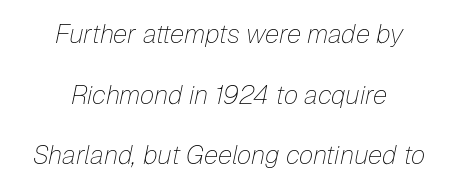
{"italic": "yes", "lean": "right", "slant_degrees": 12, "bold": "no", "underline": "no", "align": "center", "line_spacing": "loose", "line_spacing_ratio": 2.33, "letter_spacing": "normal", "letter_spacing_em": 0.0, "glyph_px": 26}
